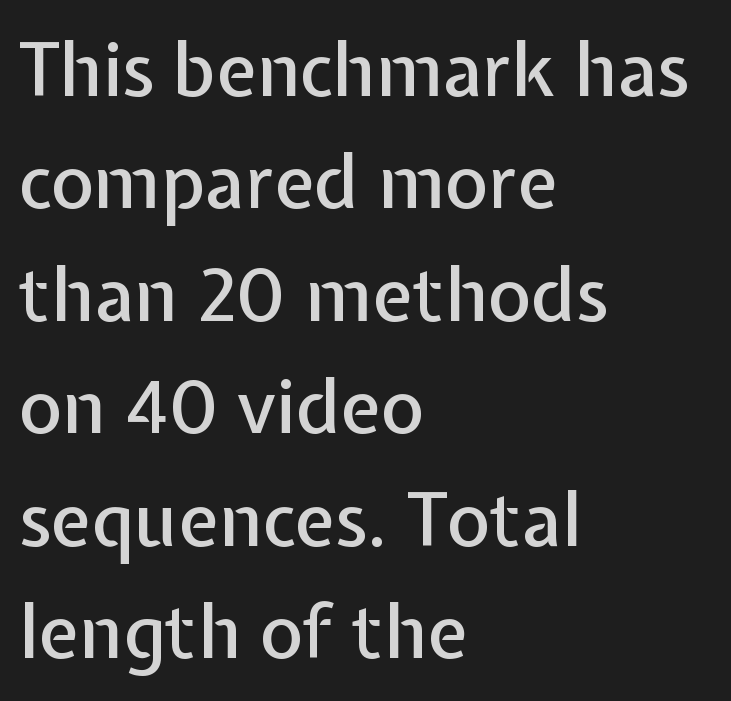
Q: Is the text italic (slanted)? A: No, it is upright.
Q: Is the typeface a serif or a sans-serif typeface? A: Sans-serif.
Q: Is the text underlined? A: No.
Q: How is the paragraph aligned? A: Left-aligned.
Q: Is the spacing between letters normal or unusually wide? A: Normal.
Q: Is the spacing between lines tight, normal or loose? A: Normal.
Q: Width (condensed, normal, or wide)? A: Normal.
Q: Stroke contrast? A: Low.
Q: x-height? A: Medium.
Q: Monospaced? A: No.
